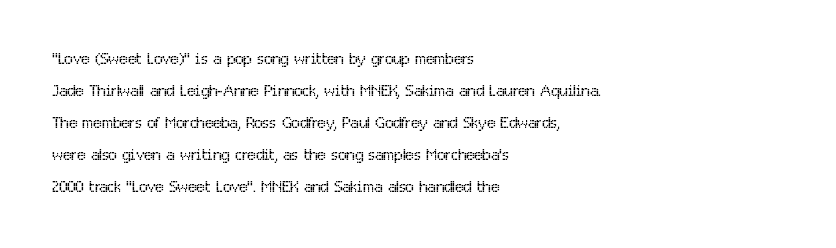
{"italic": "no", "bold": "no", "underline": "no", "align": "left", "line_spacing": "normal", "line_spacing_ratio": 1.45, "letter_spacing": "normal", "letter_spacing_em": 0.0, "glyph_px": 22}
